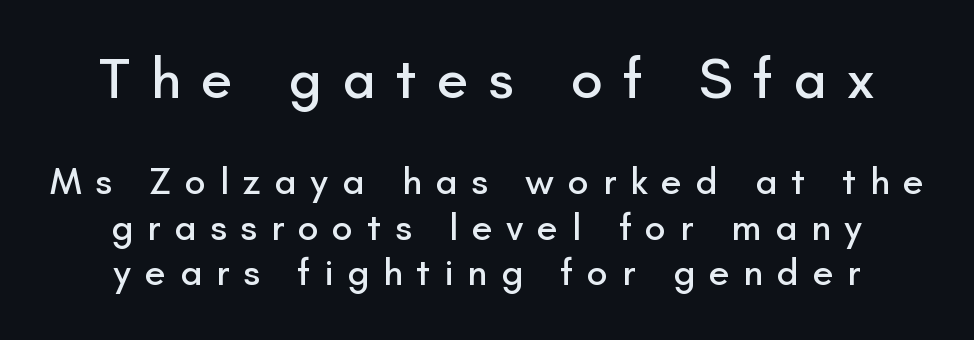
{"serif": "no", "italic": "no", "width": "normal", "stroke_contrast": "low", "x_height": "small", "monospaced": "no", "underline": "no", "align": "center", "line_spacing_ratio": 1.2, "letter_spacing": "wide", "letter_spacing_em": 0.36, "larger_block": "first", "size_ratio": 1.5, "glyph_px": 57}
